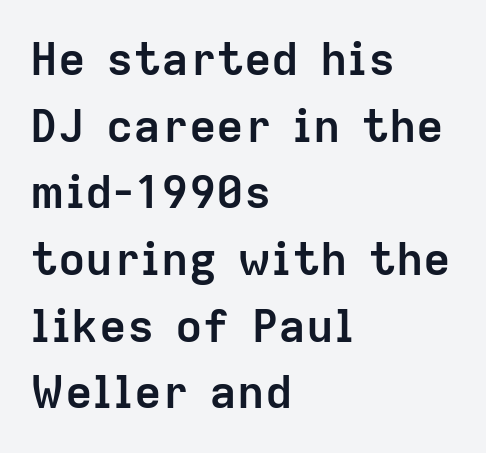
The image shows 46 px semibold sans-serif type, upright; set left-aligned, normal line spacing (1.45x), normal letter spacing, not underlined; low stroke contrast and a medium x-height.
